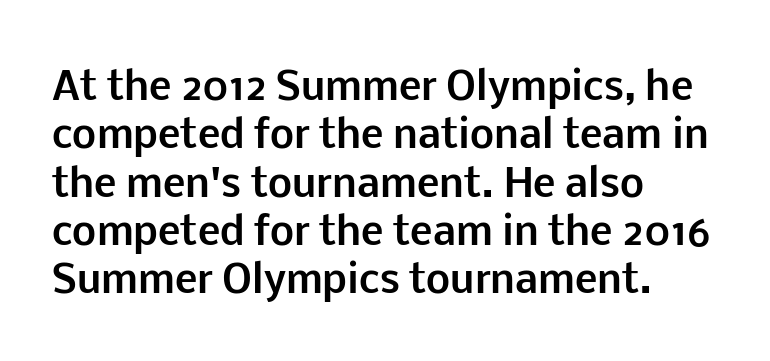
Q: Is the text bold? A: Yes.
Q: Is the text italic (slanted)? A: No, it is upright.
Q: Is the typeface a serif or a sans-serif typeface? A: Sans-serif.
Q: Is the text underlined? A: No.
Q: How is the paragraph aligned? A: Left-aligned.
Q: Is the spacing between letters normal or unusually wide? A: Normal.
Q: Is the spacing between lines tight, normal or loose? A: Normal.
Q: Width (condensed, normal, or wide)? A: Normal.
Q: Stroke contrast? A: Low.
Q: x-height? A: Medium.
Q: Monospaced? A: No.
